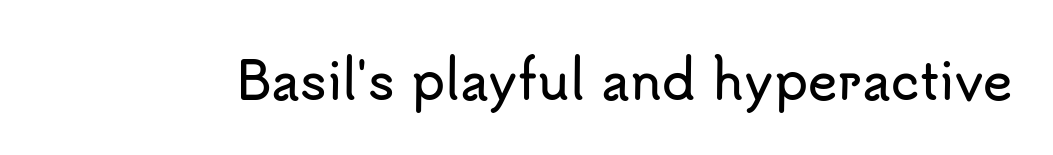
The rendering uses natural spacing where letterforms have individual widths. What kind of face is this? One without serifs — a sans. Does the lettering tilt? It doesn't — this is upright. The passage shown is not underscored anywhere. Glyph-to-glyph distance matches everyday printed text.
